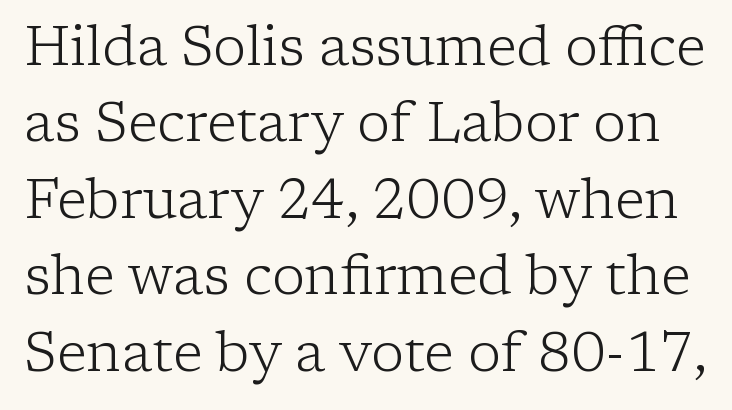
{"serif": "yes", "italic": "no", "bold": "no", "weight": "light", "width": "normal", "stroke_contrast": "low", "x_height": "medium", "monospaced": "no", "underline": "no", "line_spacing": "normal", "line_spacing_ratio": 1.39, "letter_spacing": "normal", "letter_spacing_em": 0.0, "glyph_px": 55}
